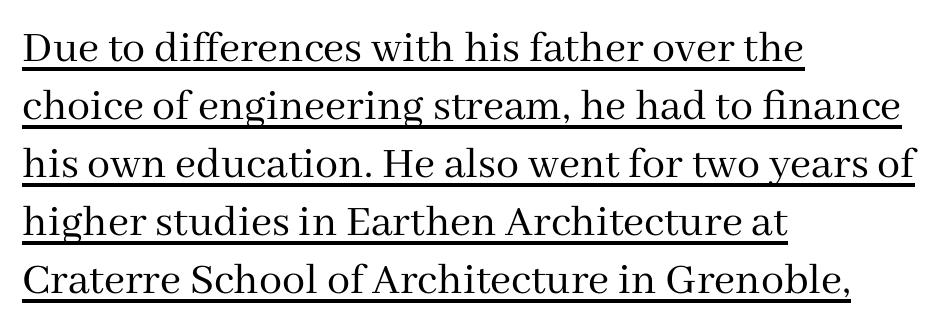
Quick note: underline on. Summary of vertical rhythm: regular, with standard interline spacing. The glyphs in this specimen are seriffed. The letterforms sit at book weight or below. These lines are rendered in a variable-pitch font.
